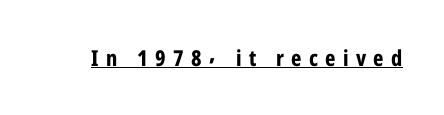
Q: Is the text bold? A: Yes.
Q: Is the text italic (slanted)? A: No, it is upright.
Q: Is the text underlined? A: Yes.
Q: Is the spacing between letters normal or unusually wide? A: Unusually wide.
